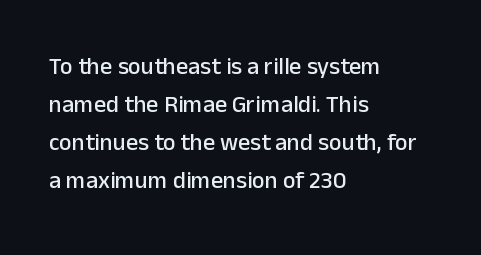
{"italic": "no", "underline": "no", "align": "left", "line_spacing": "normal", "line_spacing_ratio": 1.59, "letter_spacing": "normal", "letter_spacing_em": 0.0, "glyph_px": 24}
